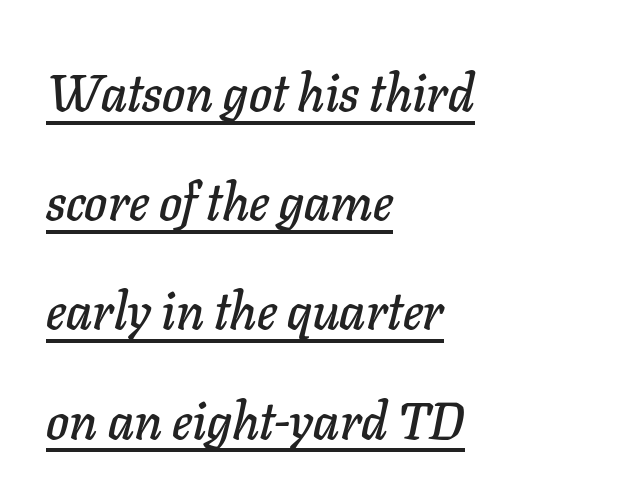
A classic flush-left, rag-right setting is used for this passage. The whole block is typeset with a tilt. Short note: letters normally spaced. Vertically, the passage feels expansive, rows floating well apart. You could not count columns in this text — the font is proportionally spaced.
